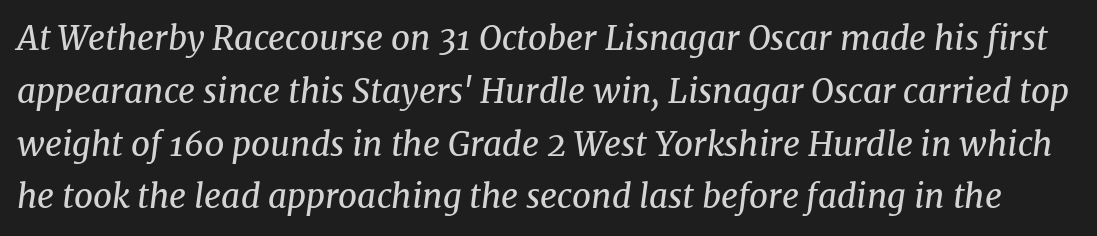
Letterform terminals end in serifs throughout the passage. The passage shown is typed in a proportional face where columns would drift. The font's italic variant was chosen for this text. Look at the tracking — it's just the regular setting, nothing added. Just letters on the line, the space beneath them empty.
